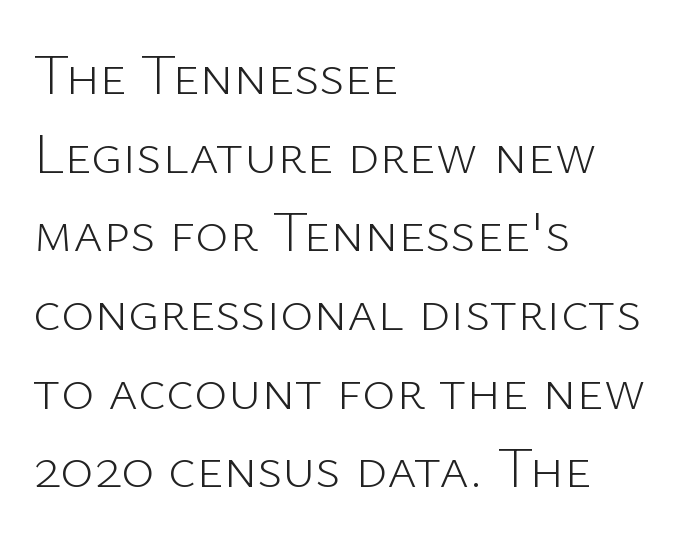
This sample has the flowing, uneven cadence of proportional lettering. The font's upright variant was chosen for this text. Characters follow at the spacing the type designer built in. Is the stroke heavy? The answer is a plain regular-or-lighter. The passage shown is typeset with a sans-serif family. Underline: absent.
